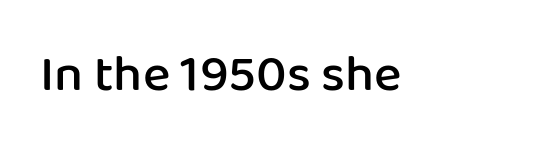
Q: Is the text bold? A: Semi-bold.
Q: Is the text italic (slanted)? A: No, it is upright.
Q: Is the typeface a serif or a sans-serif typeface? A: Sans-serif.
Q: Is the text underlined? A: No.
Q: Is the spacing between letters normal or unusually wide? A: Normal.
Q: Width (condensed, normal, or wide)? A: Normal.
Q: Stroke contrast? A: Low.
Q: x-height? A: Medium.
Q: Monospaced? A: No.
